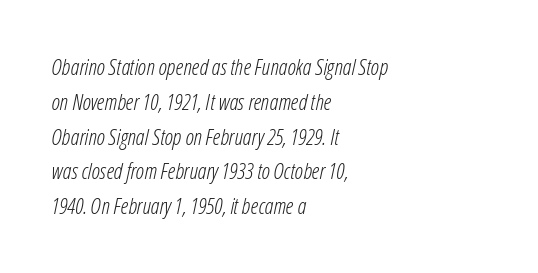
The image shows 22 px text type, italic (leaning right); set left-aligned, normal line spacing (1.58x), normal letter spacing, not underlined.
